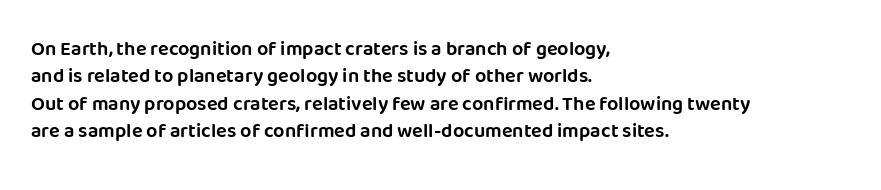
The specimen omits any rule beneath the text block's lines. The face used here is rendered with its standard letterfit. Posture: straight, roman, zero tilt. A student would call this left alignment; a typographer would say flush left, rag right. If you measured baseline to baseline, you'd find a middling distance.
